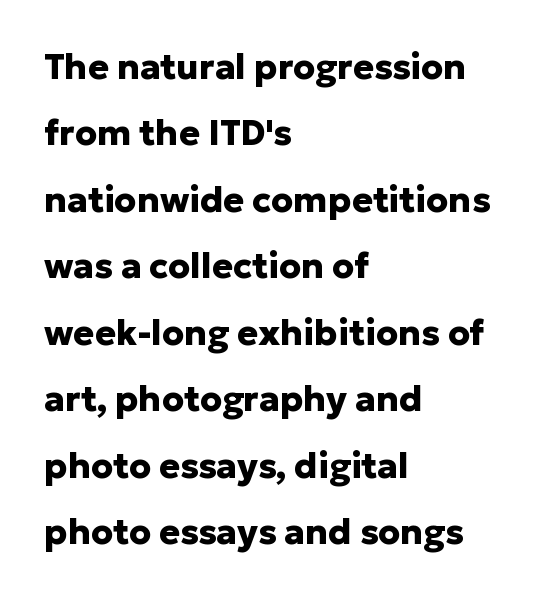
Q: Is the text bold? A: Yes.
Q: Is the text italic (slanted)? A: No, it is upright.
Q: Is the typeface a serif or a sans-serif typeface? A: Sans-serif.
Q: Is the text underlined? A: No.
Q: How is the paragraph aligned? A: Left-aligned.
Q: Is the spacing between letters normal or unusually wide? A: Normal.
Q: Is the spacing between lines tight, normal or loose? A: Loose.
Q: Width (condensed, normal, or wide)? A: Normal.
Q: Stroke contrast? A: Low.
Q: x-height? A: Medium.
Q: Monospaced? A: No.
